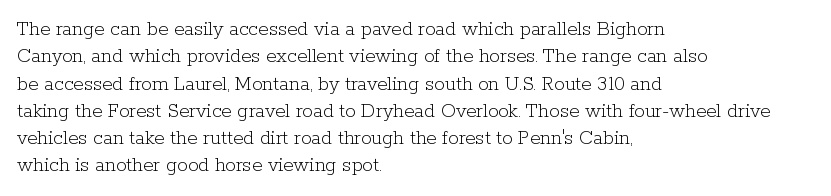
Reading down the block, your eye returns to a fixed left position each line. The weight tops out at a normal text grade. Interline gaps are of average width in this sample. The letters sit at their default tracking, neither squeezed nor spread.
